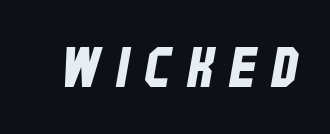
Character widths vary here, with narrow letters taking less room than wide ones. Is this a sans? Yes — the strokes have no serifs. Tracking value appears strongly positive — letters spread wide. Underlining? Definitely not there.
